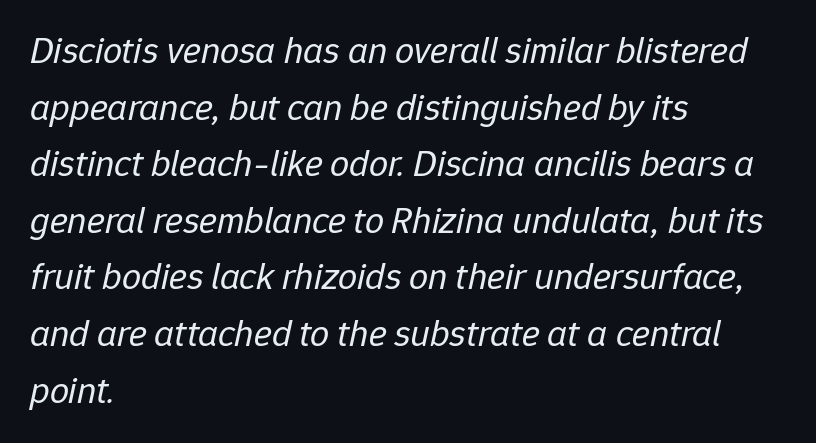
A classic flush-left, rag-right setting is used for this passage. This is not heavy type; no bold has been used. Honestly, the row spacing looks completely unremarkable. How are the letters spaced? Ordinarily, with no added tracking.
